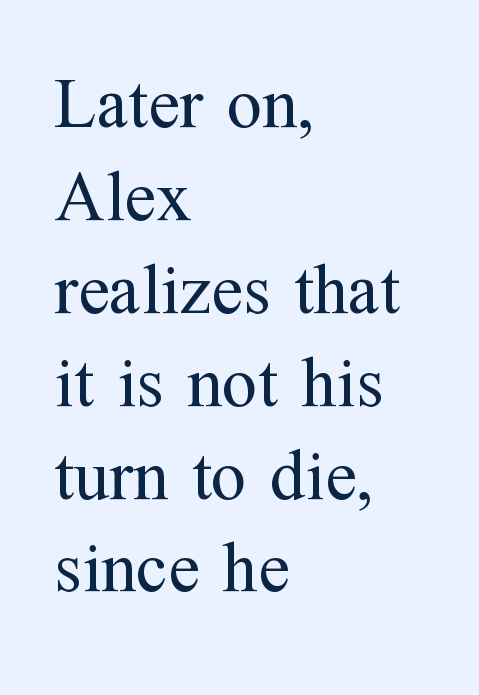
The image shows 72 px regular-weight serif type, upright; set left-aligned, normal line spacing (1.29x), normal letter spacing, not underlined; medium stroke contrast and a medium x-height.
